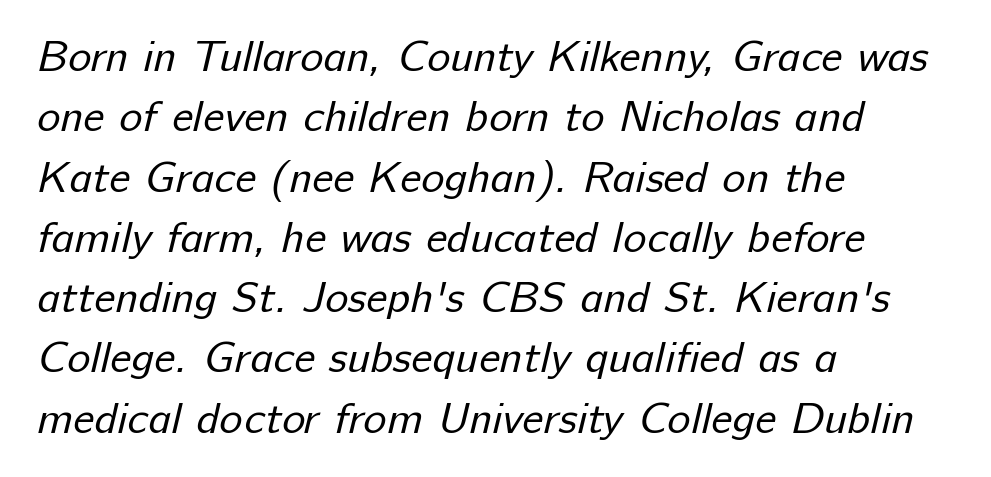
The image shows 44 px regular-weight sans-serif type; set left-aligned, normal line spacing (1.37x), normal letter spacing, not underlined; low stroke contrast and a medium x-height.
